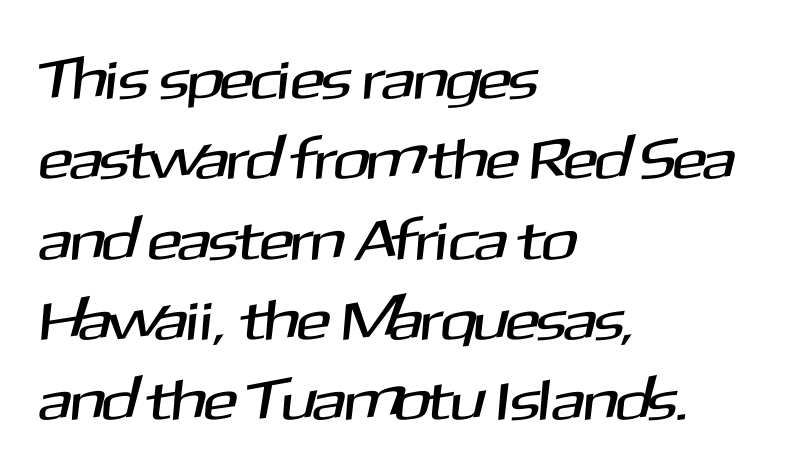
Q: Is the typeface a serif or a sans-serif typeface? A: Sans-serif.
Q: Is the text underlined? A: No.
Q: How is the paragraph aligned? A: Left-aligned.
Q: Is the spacing between letters normal or unusually wide? A: Normal.
Q: Is the spacing between lines tight, normal or loose? A: Normal.
Q: Width (condensed, normal, or wide)? A: Normal.
Q: Stroke contrast? A: Medium.
Q: x-height? A: Medium.
Q: Monospaced? A: No.
